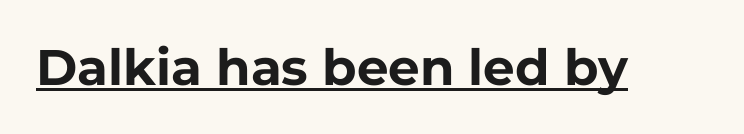
Q: Is the text bold? A: Yes.
Q: Is the text italic (slanted)? A: No, it is upright.
Q: Is the typeface a serif or a sans-serif typeface? A: Sans-serif.
Q: Is the text underlined? A: Yes.
Q: Is the spacing between letters normal or unusually wide? A: Normal.
Q: Width (condensed, normal, or wide)? A: Normal.
Q: Stroke contrast? A: Low.
Q: x-height? A: Medium.
Q: Monospaced? A: No.
